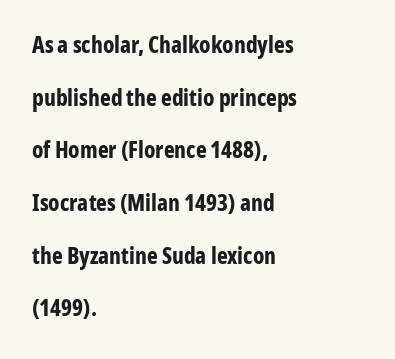
Standard letterfit; no display-style spreading of the glyphs. A typesetter would call this leading open, well beyond the default. Notice how thick the strokes are: this is what a full bold looks like. Ordinary non-slanted type is in use.
